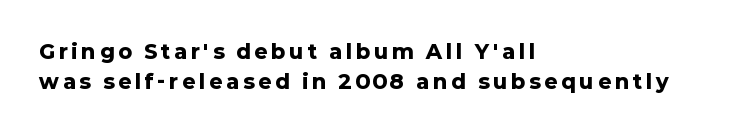
Every character sits straight up, as roman type does. Casual observation: everything's shoved over to the left. Words appear elongated and porous because spacing is wide. The lines sit at an ordinary, default distance from one another.
